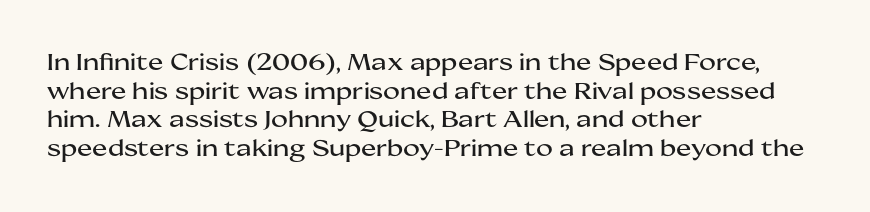
{"italic": "no", "underline": "no", "align": "left", "line_spacing": "normal", "line_spacing_ratio": 1.25, "letter_spacing": "normal", "letter_spacing_em": 0.0, "glyph_px": 23}
